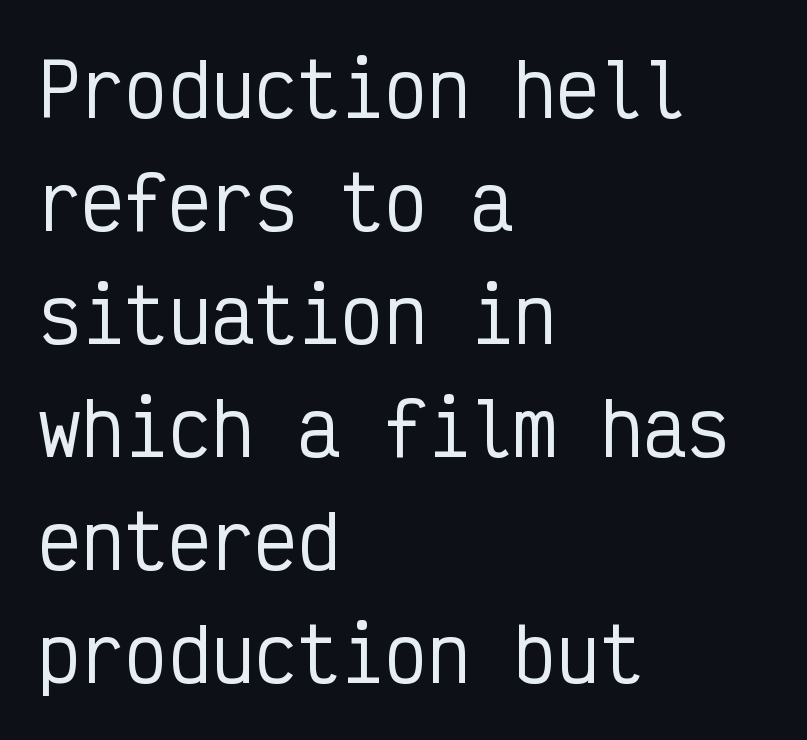
Q: Is the text italic (slanted)? A: No, it is upright.
Q: Is the typeface a serif or a sans-serif typeface? A: Sans-serif.
Q: Is the text underlined? A: No.
Q: How is the paragraph aligned? A: Left-aligned.
Q: Is the spacing between letters normal or unusually wide? A: Normal.
Q: Is the spacing between lines tight, normal or loose? A: Normal.
Q: Width (condensed, normal, or wide)? A: Condensed.
Q: Stroke contrast? A: Low.
Q: x-height? A: Medium.
Q: Monospaced? A: Yes.
